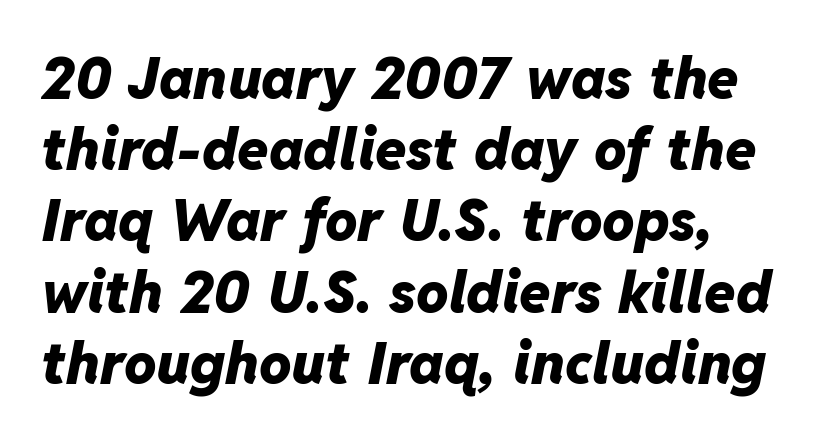
A typesetter would call this proportional, since set widths differ per character. Words appear dense and cohesive because spacing is normal. The designer left line spacing at the default. Quick note: underline off.
